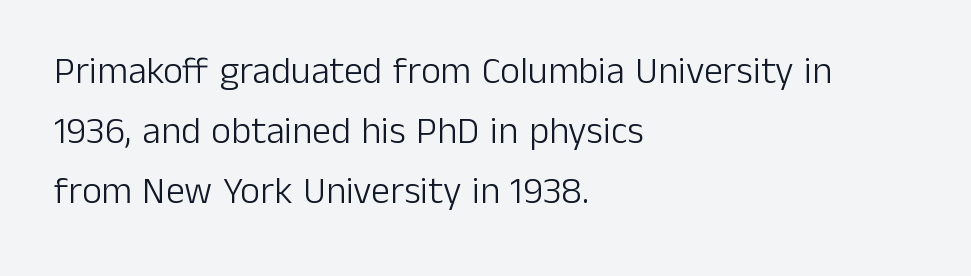
{"serif": "no", "italic": "no", "bold": "no", "weight": "light", "width": "normal", "stroke_contrast": "low", "x_height": "medium", "monospaced": "no", "underline": "no", "align": "left", "line_spacing": "normal", "line_spacing_ratio": 1.58, "letter_spacing": "normal", "letter_spacing_em": 0.0, "glyph_px": 38}
